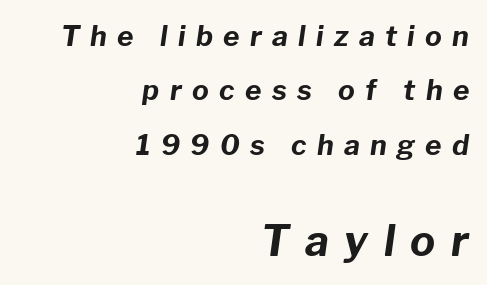
Q: Is the text bold? A: Yes.
Q: Is the text italic (slanted)? A: Yes, it leans right by about 8 degrees.
Q: Is the text underlined? A: No.
Q: How is the paragraph aligned? A: Right-aligned.
Q: Is the spacing between letters normal or unusually wide? A: Unusually wide.
Q: Is the spacing between lines tight, normal or loose? A: Loose.
Q: Which block of text is set in a larger size, the first (top) or the second (bottom)? A: The second (bottom) one.
Q: Width (condensed, normal, or wide)? A: Normal.
Q: Stroke contrast? A: Low.
Q: x-height? A: Medium.
Q: Monospaced? A: No.
